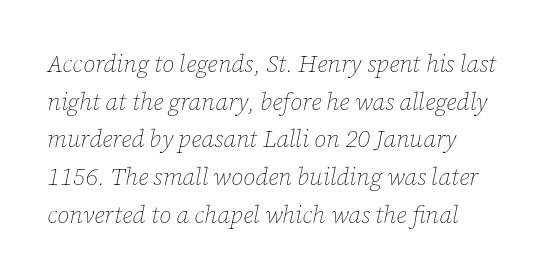
{"italic": "yes", "lean": "right", "slant_degrees": 12, "bold": "no", "underline": "no", "line_spacing": "normal", "line_spacing_ratio": 1.57, "letter_spacing": "normal", "letter_spacing_em": 0.0, "glyph_px": 24}
